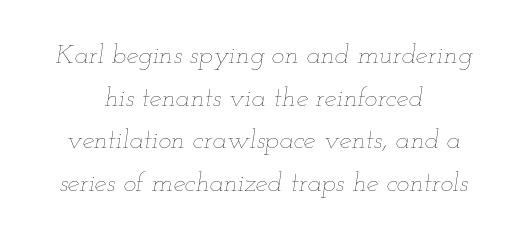
Q: Is the text bold? A: No.
Q: Is the text italic (slanted)? A: Yes, it leans right by about 12 degrees.
Q: Is the text underlined? A: No.
Q: How is the paragraph aligned? A: Centered.
Q: Is the spacing between letters normal or unusually wide? A: Normal.
Q: Is the spacing between lines tight, normal or loose? A: Normal.
